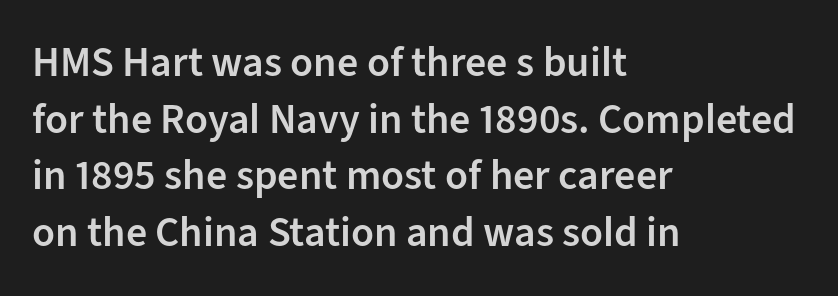
Font category for this specimen: sans-serif. Is the block centered? No — it sits flush against the left margin. Rendered with straight, roman letterforms. Each glyph is drawn with semibold strokes, heavier than normal yet not fully bold.
